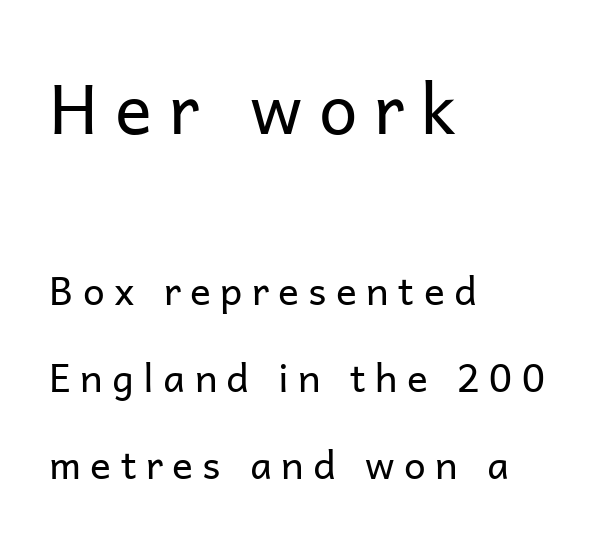
{"serif": "no", "italic": "no", "bold": "no", "weight": "regular", "width": "normal", "stroke_contrast": "low", "x_height": "medium", "monospaced": "no", "underline": "no", "align": "left", "line_spacing": "loose", "line_spacing_ratio": 2.22, "letter_spacing": "wide", "letter_spacing_em": 0.24, "larger_block": "first", "size_ratio": 1.77, "glyph_px": 69}
